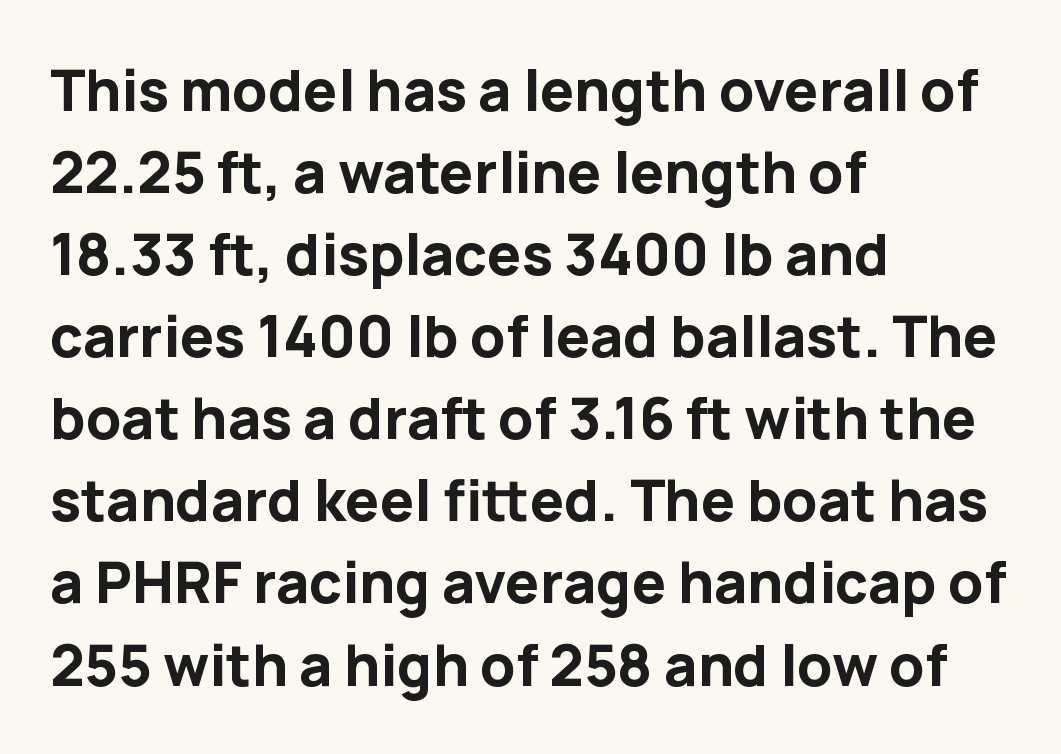
{"serif": "no", "italic": "no", "bold": "yes", "weight": "bold", "width": "normal", "stroke_contrast": "low", "x_height": "medium", "monospaced": "no", "underline": "no", "align": "left", "line_spacing": "normal", "line_spacing_ratio": 1.44, "letter_spacing": "normal", "letter_spacing_em": 0.0, "glyph_px": 57}
